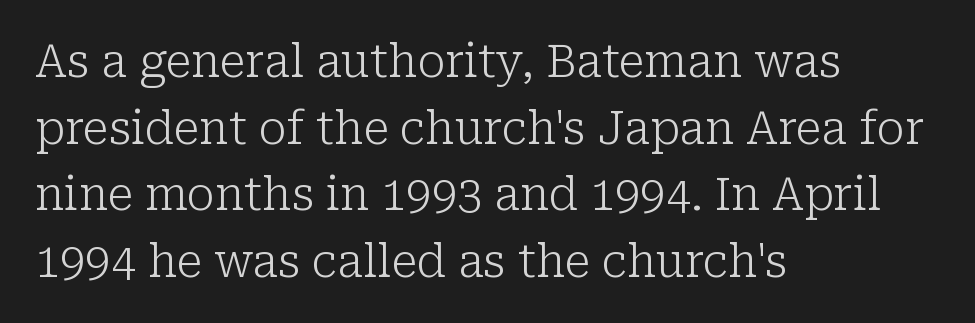
Q: Is the text bold? A: No.
Q: Is the text italic (slanted)? A: No, it is upright.
Q: Is the typeface a serif or a sans-serif typeface? A: Serif.
Q: Is the text underlined? A: No.
Q: How is the paragraph aligned? A: Left-aligned.
Q: Is the spacing between letters normal or unusually wide? A: Normal.
Q: Is the spacing between lines tight, normal or loose? A: Normal.
Q: Width (condensed, normal, or wide)? A: Normal.
Q: Stroke contrast? A: Low.
Q: x-height? A: Medium.
Q: Monospaced? A: No.
